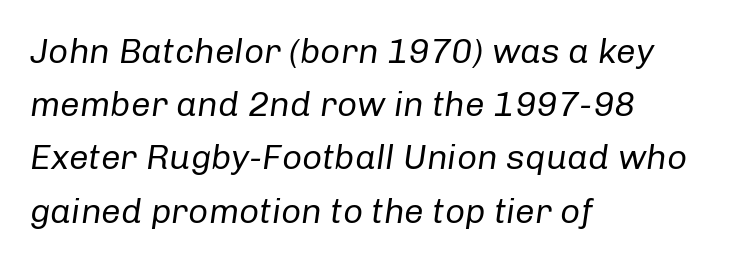
Q: Is the text bold? A: No.
Q: Is the text italic (slanted)? A: Yes, it leans right by about 8 degrees.
Q: Is the text underlined? A: No.
Q: How is the paragraph aligned? A: Left-aligned.
Q: Is the spacing between letters normal or unusually wide? A: Normal.
Q: Is the spacing between lines tight, normal or loose? A: Normal.
Q: Width (condensed, normal, or wide)? A: Normal.
Q: Stroke contrast? A: Low.
Q: x-height? A: Medium.
Q: Monospaced? A: No.
